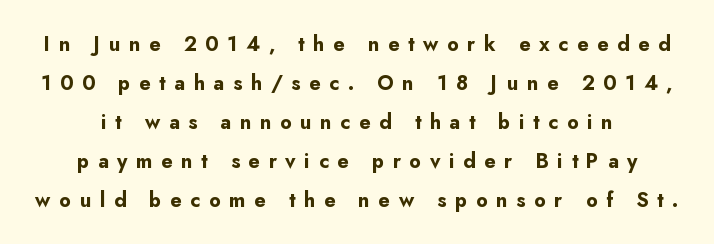
{"italic": "no", "bold": "yes", "underline": "no", "line_spacing": "loose", "line_spacing_ratio": 1.95, "letter_spacing": "wide", "letter_spacing_em": 0.43, "glyph_px": 20}
